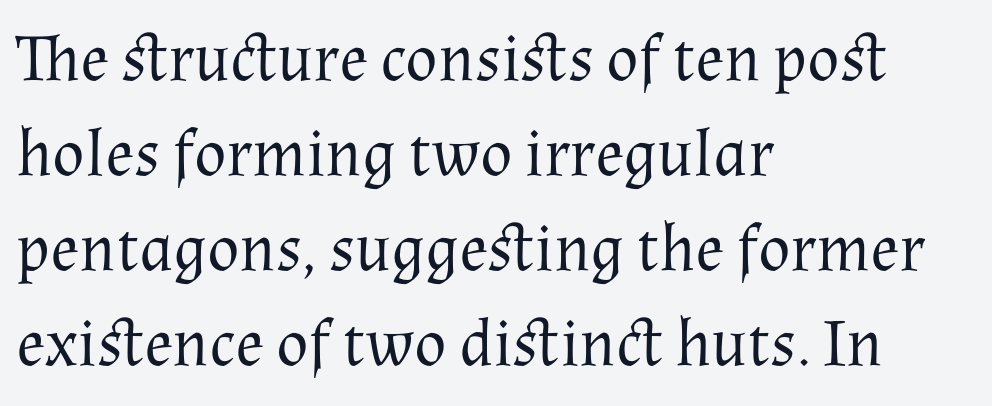
{"serif": "yes", "italic": "no", "bold": "no", "weight": "regular", "width": "normal", "stroke_contrast": "medium", "x_height": "medium", "monospaced": "no", "underline": "no", "align": "left", "line_spacing": "normal", "line_spacing_ratio": 1.42, "letter_spacing": "normal", "letter_spacing_em": 0.0, "glyph_px": 67}
